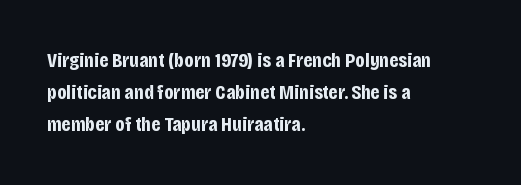
The image shows 21 px bold type, upright; set left-aligned, normal line spacing (1.53x), normal letter spacing, not underlined.
